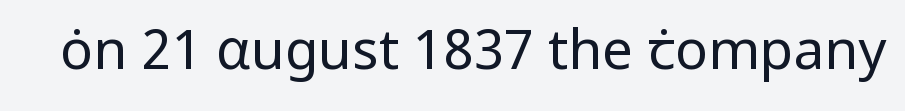
A typesetter would call this proportional, since set widths differ per character. The font sits on the lighter half of the weight spectrum, regular included. Italic? Not at all — the glyphs are vertical. Clear beneath every line of the passage. The letters sit at their default tracking, neither squeezed nor spread. This sample uses a sans-serif face.
